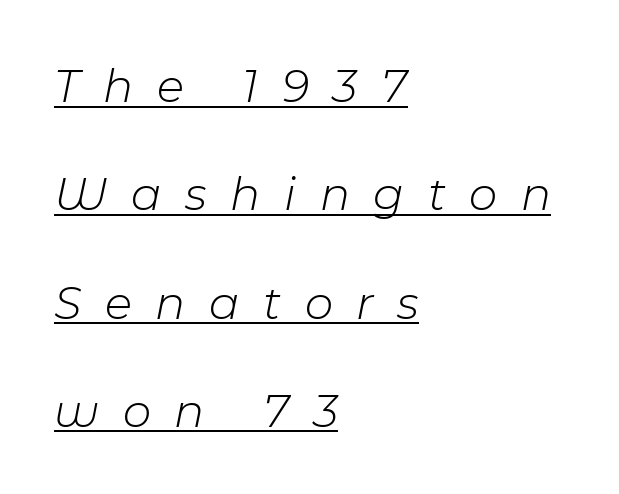
Line beginnings align vertically; line endings do not. The rendered words wear a rule along their underside. Vertical stems look standard width or narrower in stroke. When letters slant like this, we call the style italic.
